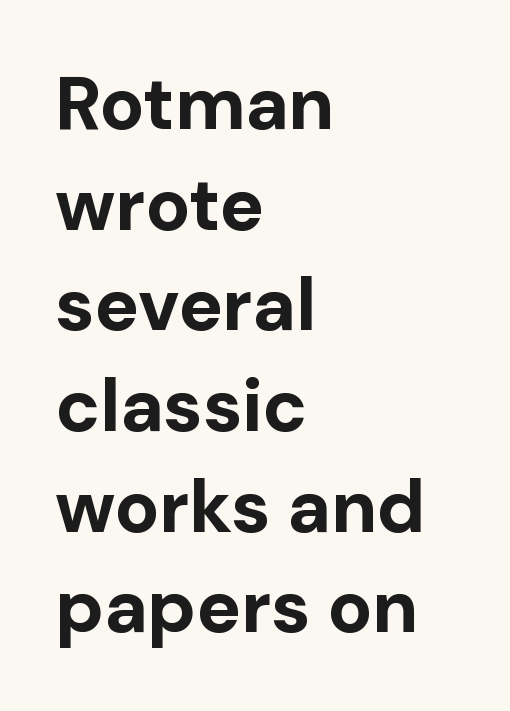
The rendering shows plain stroke endings on the letterforms — a sans-serif design. Teacher's note: observe the even left margin — that is flush-left alignment. These lines were composed using upright roman letters. The gap between lines stays unmarked.
